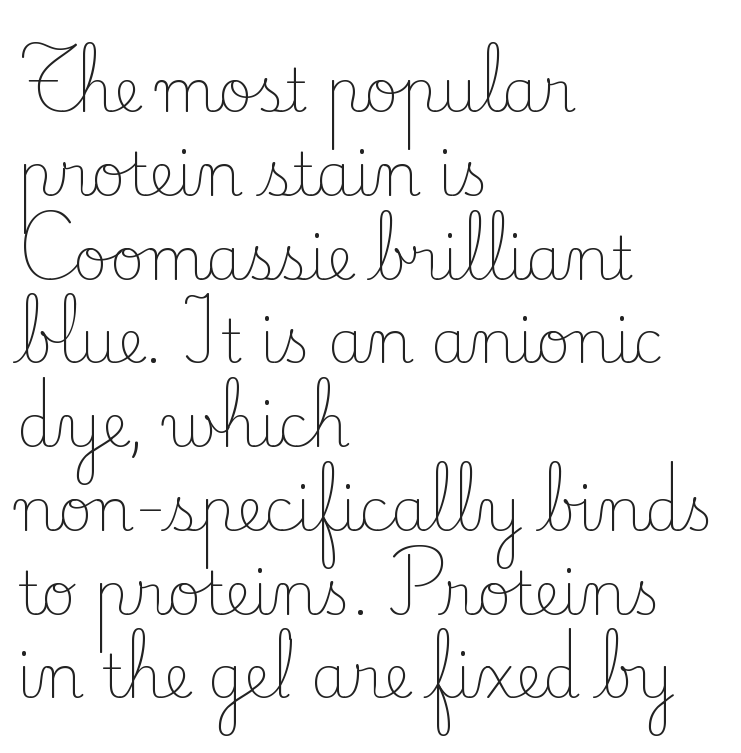
Q: Is the text bold? A: No.
Q: Is the text italic (slanted)? A: No, it is upright.
Q: Is the typeface a serif or a sans-serif typeface? A: Serif.
Q: Is the text underlined? A: No.
Q: How is the paragraph aligned? A: Left-aligned.
Q: Is the spacing between letters normal or unusually wide? A: Normal.
Q: Is the spacing between lines tight, normal or loose? A: Normal.
Q: Width (condensed, normal, or wide)? A: Normal.
Q: Stroke contrast? A: Low.
Q: x-height? A: Small.
Q: Monospaced? A: No.
